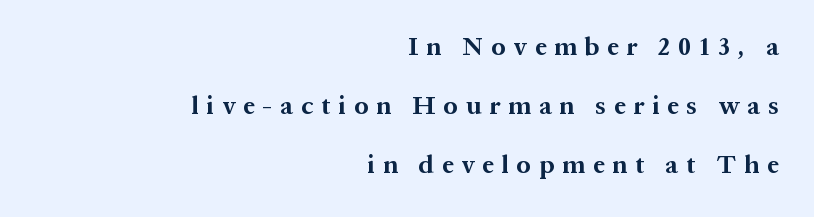
The image shows 25 px bold type, upright; set right-aligned, loose line spacing (2.37x), unusually wide letter spacing (+0.33 em), not underlined.
